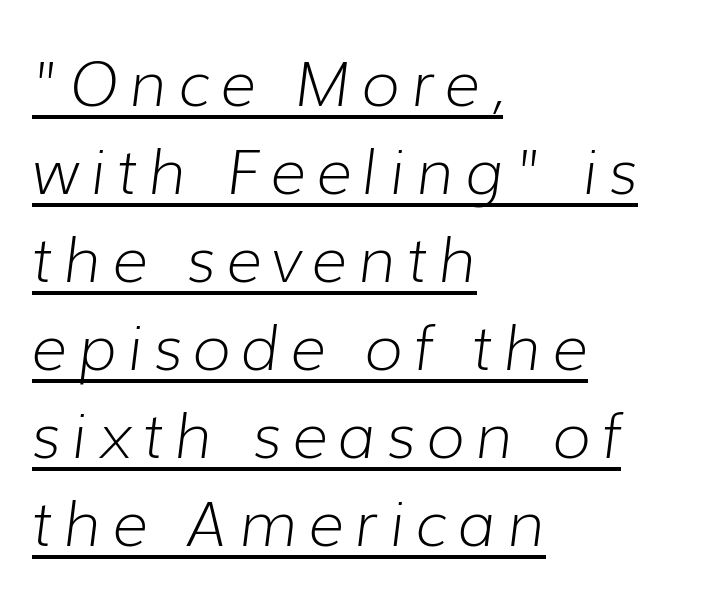
{"italic": "yes", "lean": "right", "slant_degrees": 7, "bold": "no", "weight": "light", "width": "normal", "stroke_contrast": "low", "x_height": "medium", "monospaced": "no", "underline": "yes", "align": "left", "line_spacing": "normal", "line_spacing_ratio": 1.42, "glyph_px": 62}
